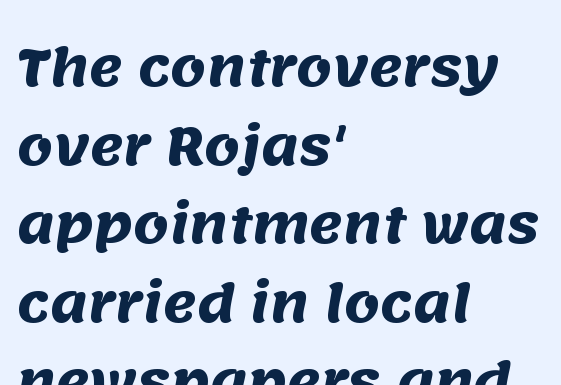
{"serif": "no", "bold": "yes", "weight": "heavy", "width": "normal", "stroke_contrast": "medium", "x_height": "large", "monospaced": "no", "underline": "no", "align": "left", "line_spacing": "normal", "line_spacing_ratio": 1.54, "letter_spacing": "normal", "letter_spacing_em": 0.0, "glyph_px": 51}
